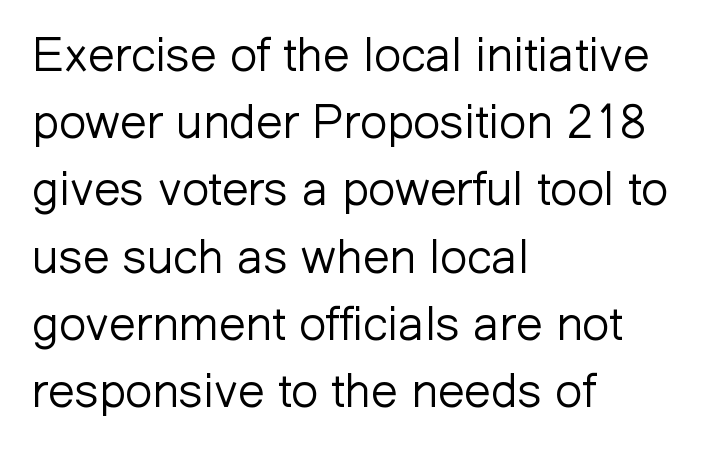
{"serif": "no", "italic": "no", "bold": "no", "weight": "light", "width": "normal", "stroke_contrast": "low", "x_height": "medium", "monospaced": "no", "underline": "no", "align": "left", "line_spacing": "normal", "line_spacing_ratio": 1.4, "letter_spacing": "normal", "letter_spacing_em": 0.0, "glyph_px": 48}
